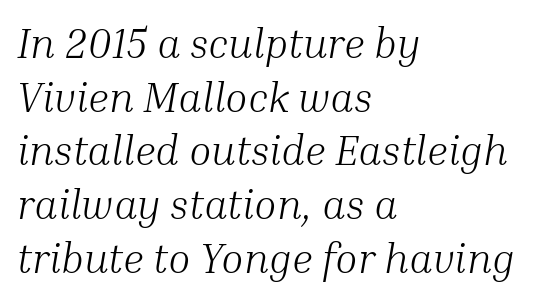
{"serif": "yes", "italic": "yes", "lean": "right", "slant_degrees": 10, "bold": "no", "weight": "light", "width": "normal", "stroke_contrast": "medium", "x_height": "medium", "monospaced": "no", "underline": "no", "align": "left", "line_spacing": "normal", "line_spacing_ratio": 1.31, "letter_spacing": "normal", "letter_spacing_em": 0.0, "glyph_px": 41}
